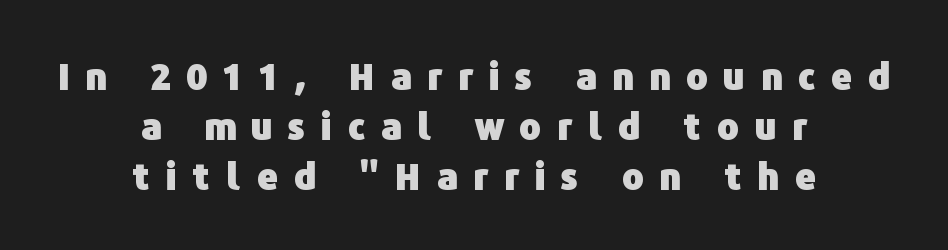
{"serif": "no", "italic": "no", "bold": "yes", "weight": "heavy", "width": "normal", "stroke_contrast": "low", "x_height": "medium", "monospaced": "no", "underline": "no", "align": "center", "line_spacing": "normal", "line_spacing_ratio": 1.39, "letter_spacing": "wide", "letter_spacing_em": 0.44, "glyph_px": 36}
